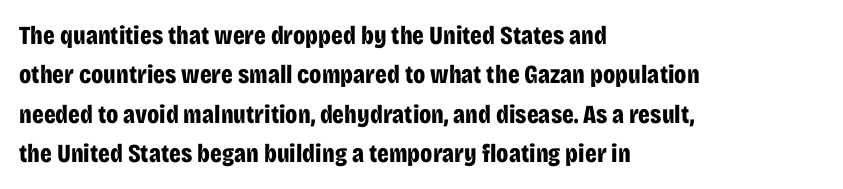
{"italic": "no", "bold": "yes", "underline": "no", "align": "left", "line_spacing": "normal", "line_spacing_ratio": 1.51, "letter_spacing": "normal", "letter_spacing_em": 0.0, "glyph_px": 26}
